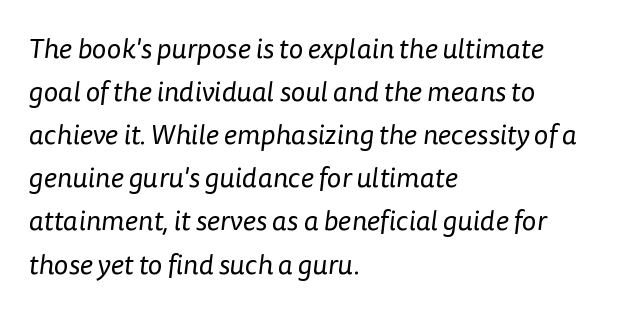
No word sits above an underline. The rendering uses natural spacing where letterforms have individual widths. No extra ink here — the face is not bold. The space between consecutive lines is moderate. Layout note: lines flush left.
